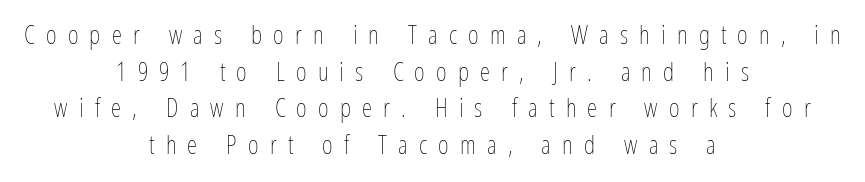
Q: Is the text bold? A: No.
Q: Is the text italic (slanted)? A: No, it is upright.
Q: Is the text underlined? A: No.
Q: How is the paragraph aligned? A: Centered.
Q: Is the spacing between letters normal or unusually wide? A: Unusually wide.
Q: Is the spacing between lines tight, normal or loose? A: Normal.
